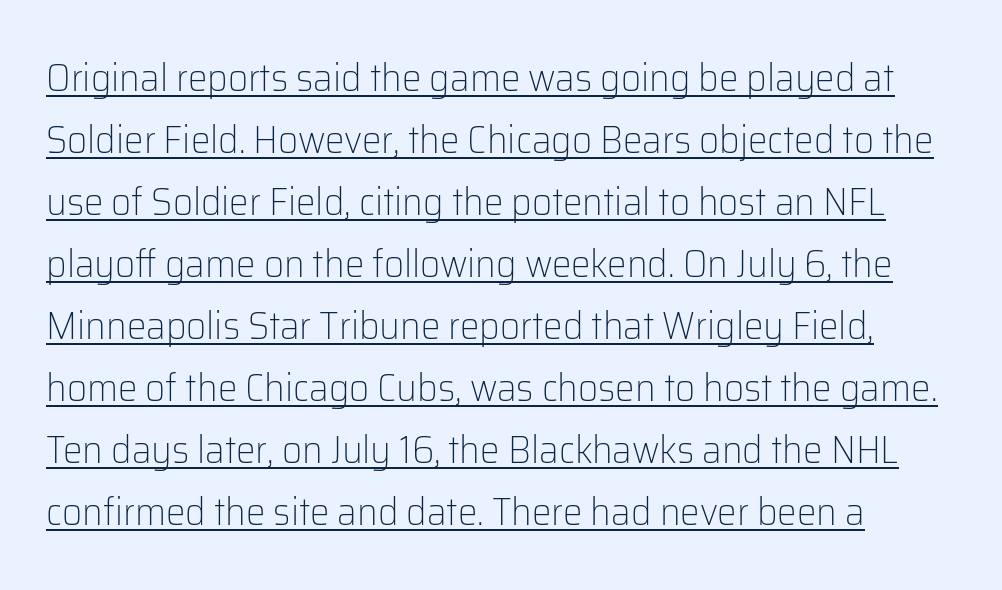
The image shows 39 px light sans-serif type, upright; set left-aligned, normal line spacing (1.59x), normal letter spacing, underlined; low stroke contrast and a medium x-height.
